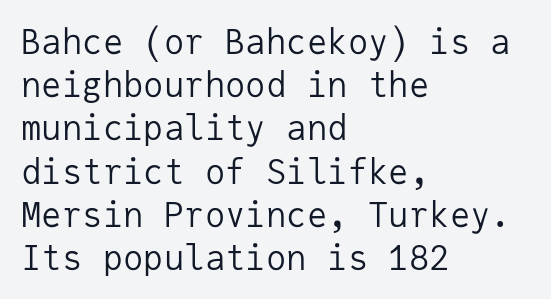
The image shows 34 px regular-weight sans-serif type, upright, monospaced; set left-aligned, normal line spacing (1.27x), normal letter spacing, not underlined; low stroke contrast and a medium x-height.
